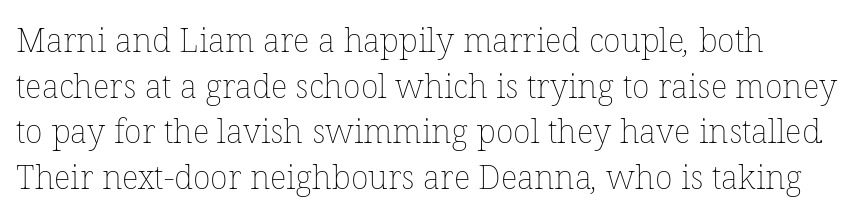
Q: Is the text bold? A: No.
Q: Is the text underlined? A: No.
Q: Is the spacing between letters normal or unusually wide? A: Normal.
Q: Is the spacing between lines tight, normal or loose? A: Normal.
Q: Width (condensed, normal, or wide)? A: Normal.
Q: Stroke contrast? A: Low.
Q: x-height? A: Medium.
Q: Monospaced? A: No.
